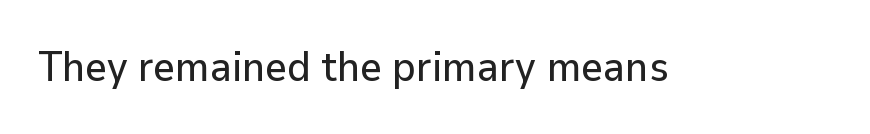
The image shows 42 px sans-serif type, upright; set normal letter spacing, not underlined; low stroke contrast and a medium x-height.
